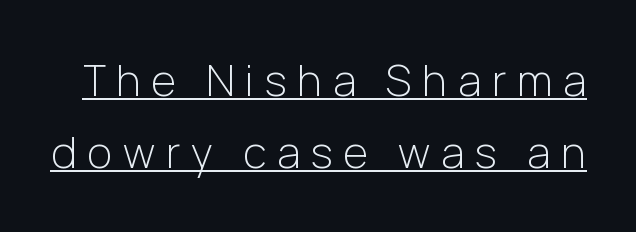
Q: Is the text bold? A: No.
Q: Is the text italic (slanted)? A: No, it is upright.
Q: Is the typeface a serif or a sans-serif typeface? A: Sans-serif.
Q: Is the text underlined? A: Yes.
Q: Is the spacing between letters normal or unusually wide? A: Unusually wide.
Q: Is the spacing between lines tight, normal or loose? A: Normal.
Q: Width (condensed, normal, or wide)? A: Normal.
Q: Stroke contrast? A: Low.
Q: x-height? A: Medium.
Q: Monospaced? A: No.
